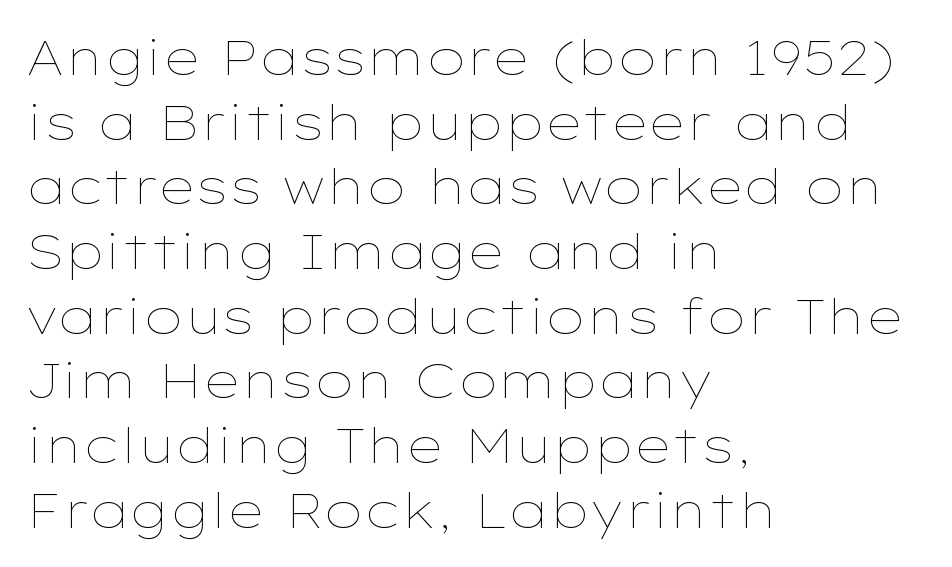
{"italic": "no", "bold": "no", "weight": "thin", "width": "wide", "stroke_contrast": "low", "x_height": "medium", "monospaced": "no", "underline": "no", "align": "left", "line_spacing": "normal", "line_spacing_ratio": 1.32, "letter_spacing": "normal", "letter_spacing_em": 0.0, "glyph_px": 49}
